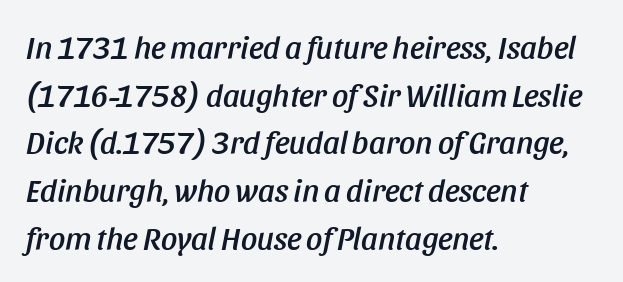
The zone under the glyphs is completely vacant. The text carries the slant typical of an italic or oblique font. The ragged edge is on the right, which tells us the setting is flush left. Is this a fixed-width face? No — the glyphs have proportional, varying widths. In terms of leading, this rendering sits right in the middle. The horizontal fit of the characters is conventional and even.
